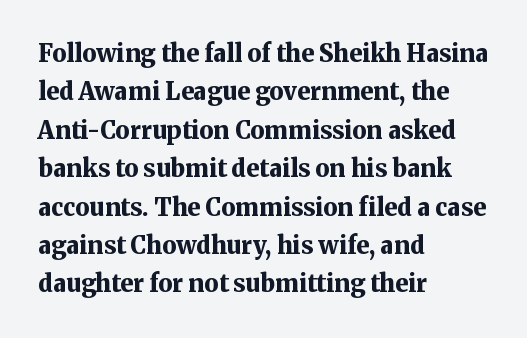
Q: Is the text bold? A: Yes.
Q: Is the text italic (slanted)? A: No, it is upright.
Q: Is the text underlined? A: No.
Q: How is the paragraph aligned? A: Left-aligned.
Q: Is the spacing between letters normal or unusually wide? A: Normal.
Q: Is the spacing between lines tight, normal or loose? A: Normal.
